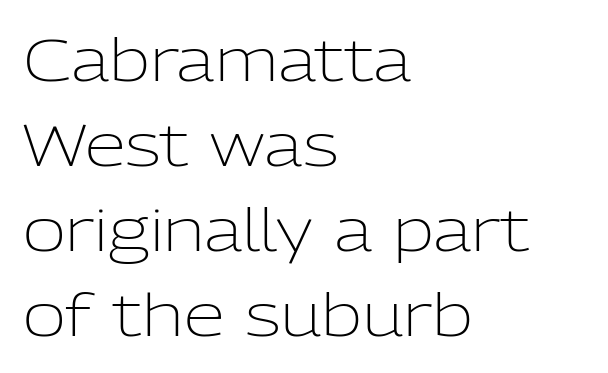
{"serif": "no", "italic": "no", "bold": "no", "weight": "light", "width": "normal", "stroke_contrast": "low", "x_height": "medium", "monospaced": "no", "underline": "no", "align": "left", "line_spacing": "normal", "line_spacing_ratio": 1.44, "letter_spacing": "normal", "letter_spacing_em": 0.0, "glyph_px": 59}
